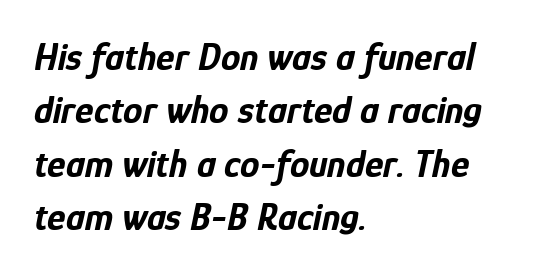
If you drew a ruler down the left edge, every line would touch it. Is the type slanted? Yes — the strokes lean at a clear angle. There is no visible air inserted between adjacent glyphs. The baseline area is clear.
